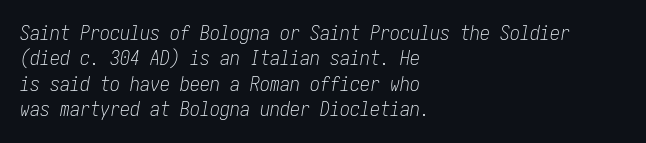
{"italic": "yes", "lean": "right", "slant_degrees": 10, "bold": "no", "underline": "no", "align": "left", "line_spacing": "normal", "line_spacing_ratio": 1.27, "letter_spacing": "normal", "letter_spacing_em": 0.0, "glyph_px": 20}
